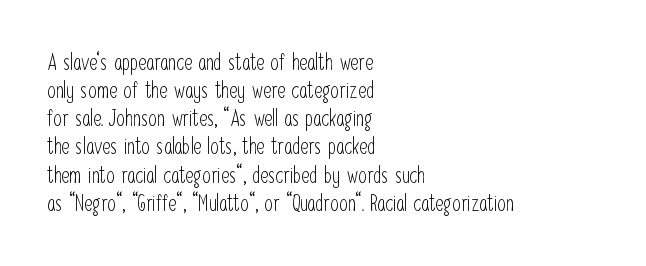
{"italic": "no", "bold": "no", "underline": "no", "align": "left", "line_spacing": "normal", "line_spacing_ratio": 1.28, "letter_spacing": "normal", "letter_spacing_em": 0.0, "glyph_px": 22}
